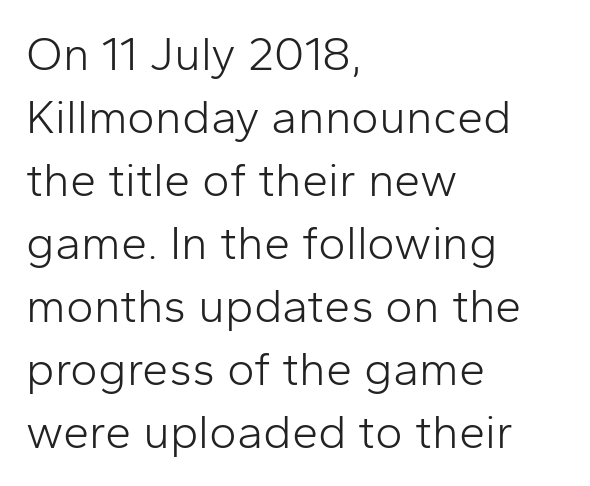
If you drew a line through each stem, it would be perfectly vertical. This sample has the flowing, uneven cadence of proportional lettering. The weight tops out at a normal text grade. Quick note: interline space is typical. Alignment: flush left.
